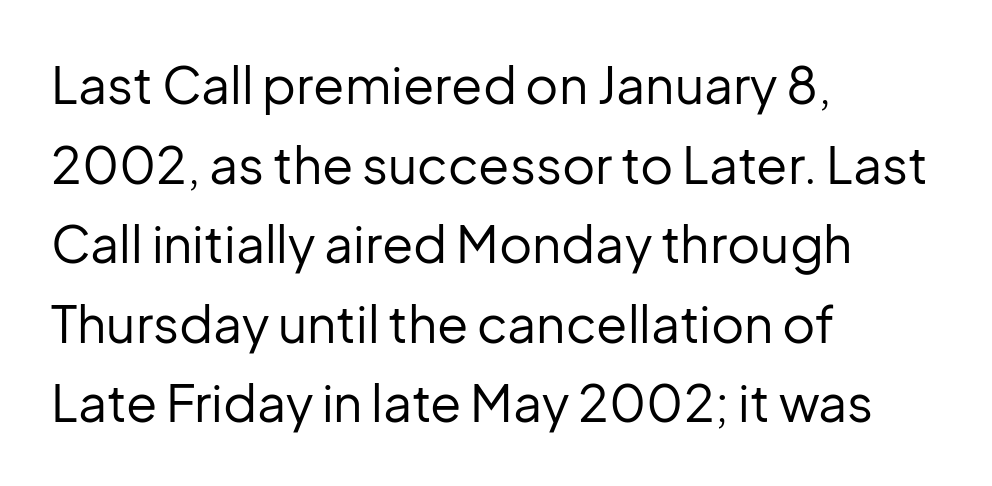
Q: Is the text bold? A: No.
Q: Is the text italic (slanted)? A: No, it is upright.
Q: Is the typeface a serif or a sans-serif typeface? A: Sans-serif.
Q: Is the text underlined? A: No.
Q: How is the paragraph aligned? A: Left-aligned.
Q: Is the spacing between letters normal or unusually wide? A: Normal.
Q: Is the spacing between lines tight, normal or loose? A: Normal.
Q: Width (condensed, normal, or wide)? A: Normal.
Q: Stroke contrast? A: Low.
Q: x-height? A: Medium.
Q: Monospaced? A: No.
